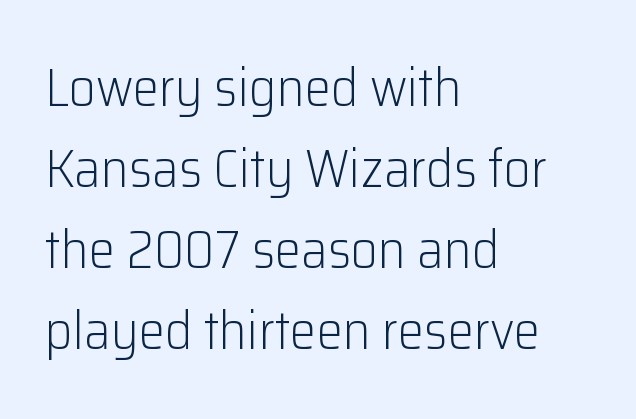
Q: Is the text bold? A: No.
Q: Is the text italic (slanted)? A: No, it is upright.
Q: Is the typeface a serif or a sans-serif typeface? A: Sans-serif.
Q: Is the text underlined? A: No.
Q: How is the paragraph aligned? A: Left-aligned.
Q: Is the spacing between letters normal or unusually wide? A: Normal.
Q: Is the spacing between lines tight, normal or loose? A: Normal.
Q: Width (condensed, normal, or wide)? A: Normal.
Q: Stroke contrast? A: Low.
Q: x-height? A: Medium.
Q: Monospaced? A: No.
